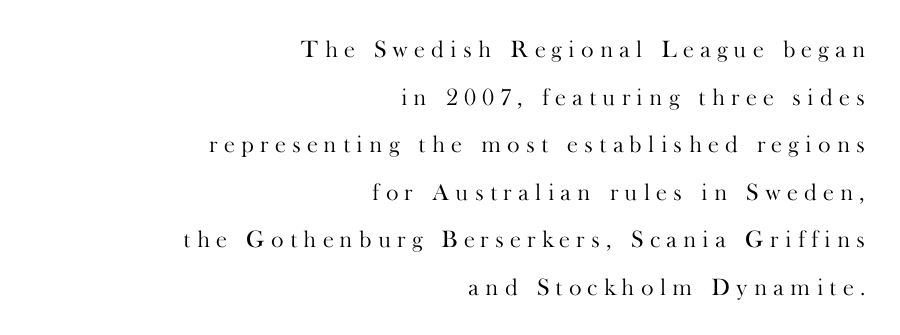
Q: Is the text bold? A: No.
Q: Is the text italic (slanted)? A: No, it is upright.
Q: Is the text underlined? A: No.
Q: How is the paragraph aligned? A: Right-aligned.
Q: Is the spacing between letters normal or unusually wide? A: Unusually wide.
Q: Is the spacing between lines tight, normal or loose? A: Loose.
